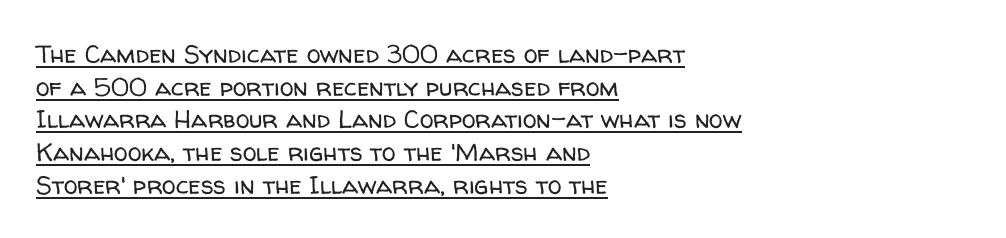
The image shows 25 px text type, upright; set left-aligned, normal line spacing (1.31x), normal letter spacing, underlined.
